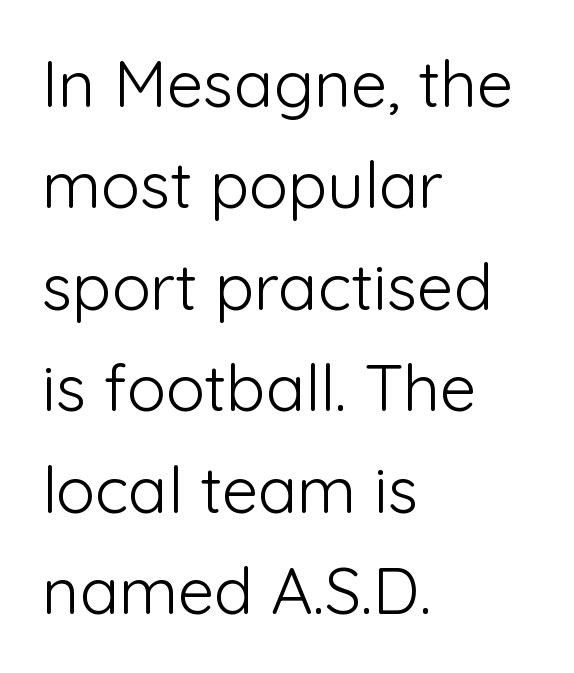
{"serif": "no", "italic": "no", "bold": "no", "weight": "light", "width": "normal", "stroke_contrast": "low", "x_height": "medium", "monospaced": "no", "underline": "no", "align": "left", "line_spacing": "normal", "line_spacing_ratio": 1.56, "letter_spacing": "normal", "letter_spacing_em": 0.0, "glyph_px": 65}
